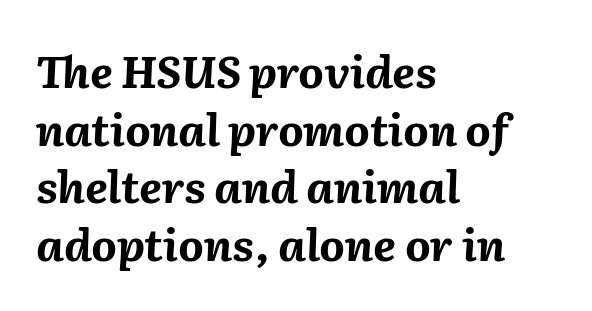
{"italic": "yes", "lean": "right", "slant_degrees": 2, "bold": "yes", "weight": "bold", "width": "normal", "stroke_contrast": "medium", "x_height": "medium", "monospaced": "no", "underline": "no", "align": "left", "line_spacing": "normal", "line_spacing_ratio": 1.31, "letter_spacing": "normal", "letter_spacing_em": 0.0, "glyph_px": 44}
